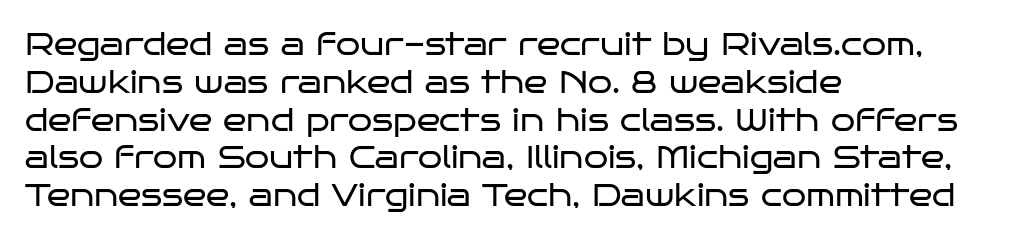
Q: Is the text bold? A: No.
Q: Is the text italic (slanted)? A: No, it is upright.
Q: Is the typeface a serif or a sans-serif typeface? A: Sans-serif.
Q: Is the text underlined? A: No.
Q: How is the paragraph aligned? A: Left-aligned.
Q: Is the spacing between letters normal or unusually wide? A: Normal.
Q: Width (condensed, normal, or wide)? A: Wide.
Q: Stroke contrast? A: Low.
Q: x-height? A: Large.
Q: Monospaced? A: No.
